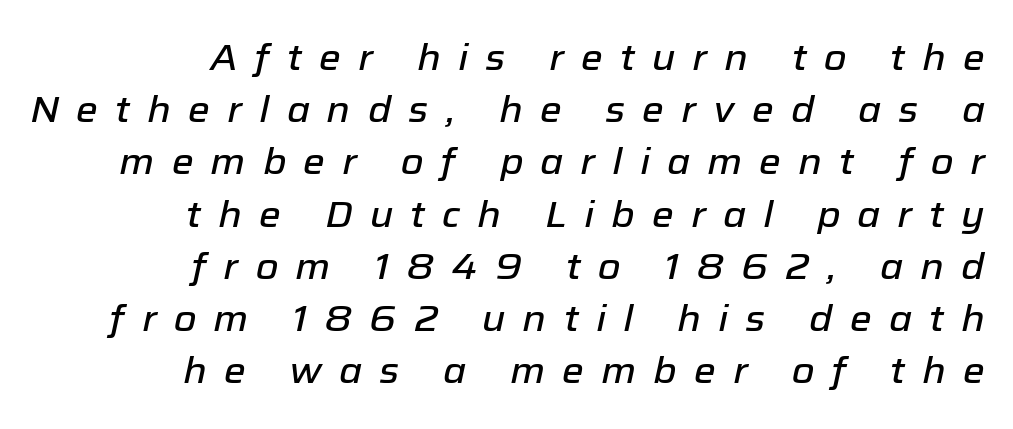
Q: Is the text italic (slanted)? A: Yes, it leans right by about 12 degrees.
Q: Is the text underlined? A: No.
Q: How is the paragraph aligned? A: Right-aligned.
Q: Is the spacing between letters normal or unusually wide? A: Unusually wide.
Q: Is the spacing between lines tight, normal or loose? A: Normal.
Q: Width (condensed, normal, or wide)? A: Normal.
Q: Stroke contrast? A: Low.
Q: x-height? A: Medium.
Q: Monospaced? A: No.
